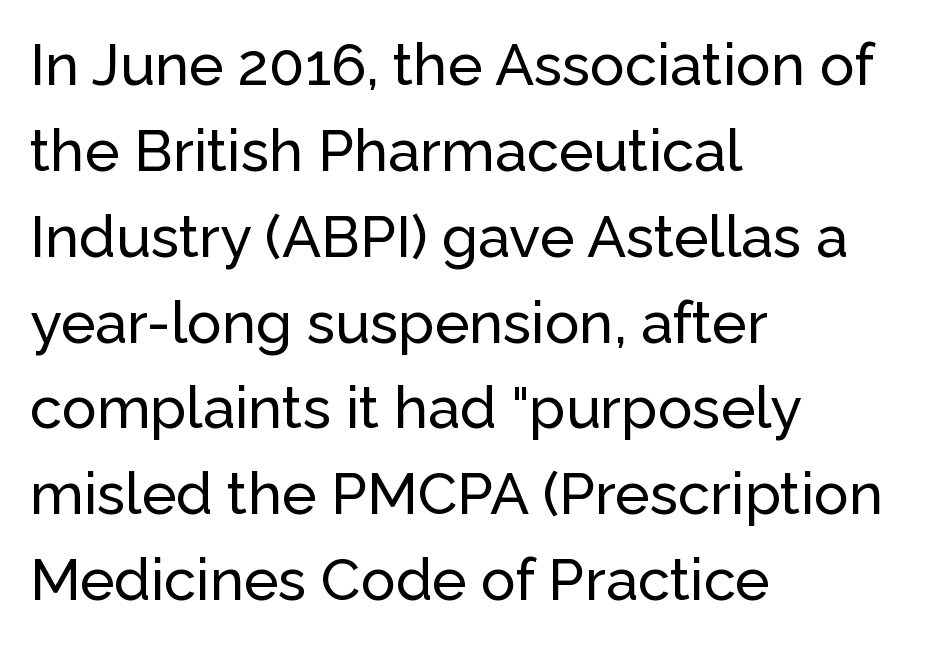
The image shows 58 px sans-serif type, upright; set left-aligned, normal line spacing (1.48x), normal letter spacing, not underlined; low stroke contrast and a medium x-height.
